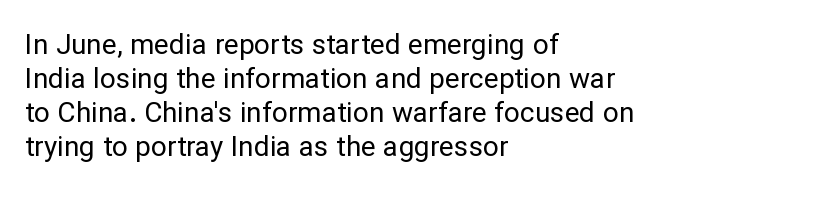
When letters stand straight like this, we call the style roman or upright. Regarding serifs, this sample does without them. The font sits on the lighter half of the weight spectrum, regular included. Spacing verdict: proportional, widths tailored to each character.
